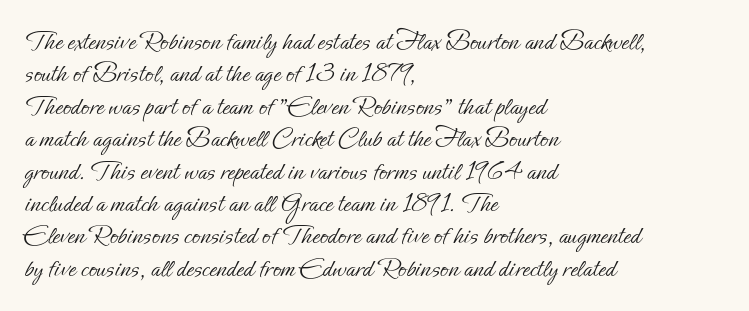
{"bold": "no", "underline": "no", "align": "left", "line_spacing_ratio": 1.2, "letter_spacing": "normal", "letter_spacing_em": 0.0, "glyph_px": 27}
